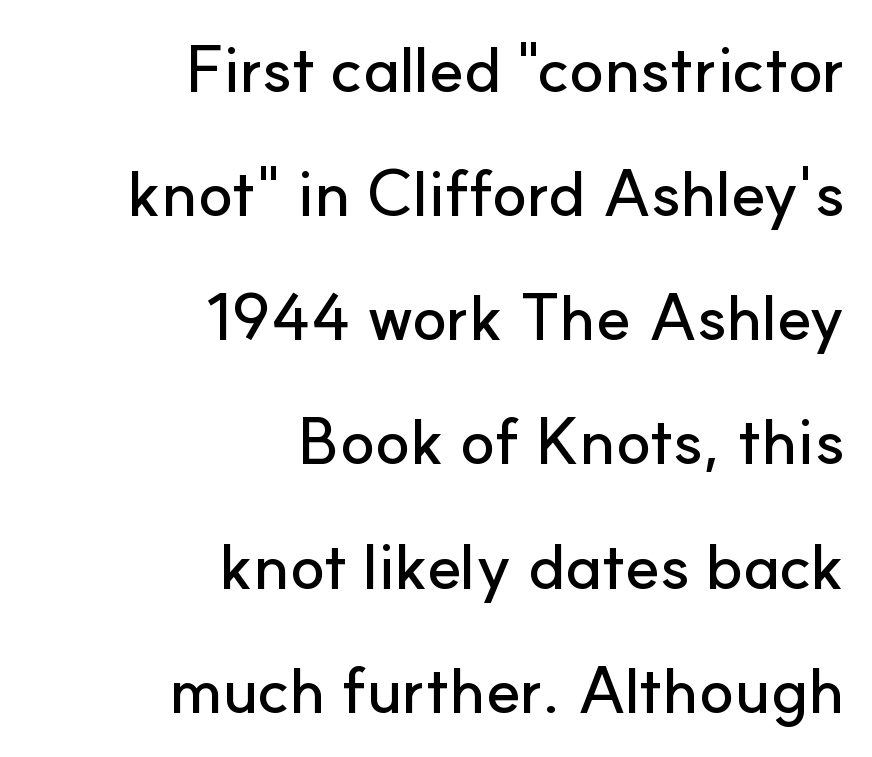
Q: Is the text italic (slanted)? A: No, it is upright.
Q: Is the typeface a serif or a sans-serif typeface? A: Sans-serif.
Q: Is the text underlined? A: No.
Q: How is the paragraph aligned? A: Right-aligned.
Q: Is the spacing between letters normal or unusually wide? A: Normal.
Q: Is the spacing between lines tight, normal or loose? A: Loose.
Q: Width (condensed, normal, or wide)? A: Normal.
Q: Stroke contrast? A: Low.
Q: x-height? A: Small.
Q: Monospaced? A: No.
